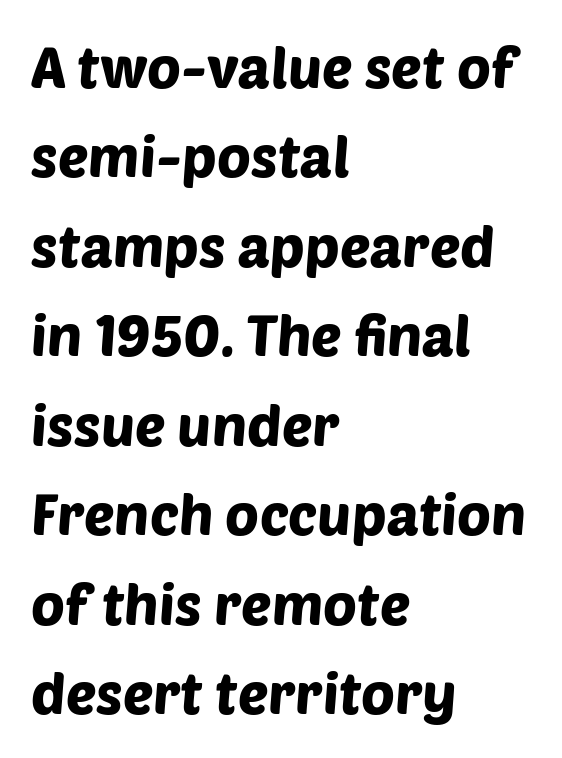
Glyph-to-glyph distance matches everyday printed text. Casual observation: everything's shoved over to the left. Whoever set this chose a conventional vertical rhythm. In terms of letterform style, serifs are entirely absent. These lines are rendered in a variable-pitch font.
